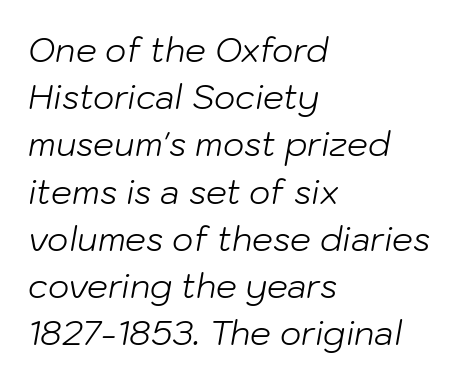
This sample uses an oblique cut, with every glyph tilted off the vertical. Where is the straight margin? On the left. The characters are drawn with everyday or finer stroke widths. Varying glyph widths throughout — classic text-font behaviour.
